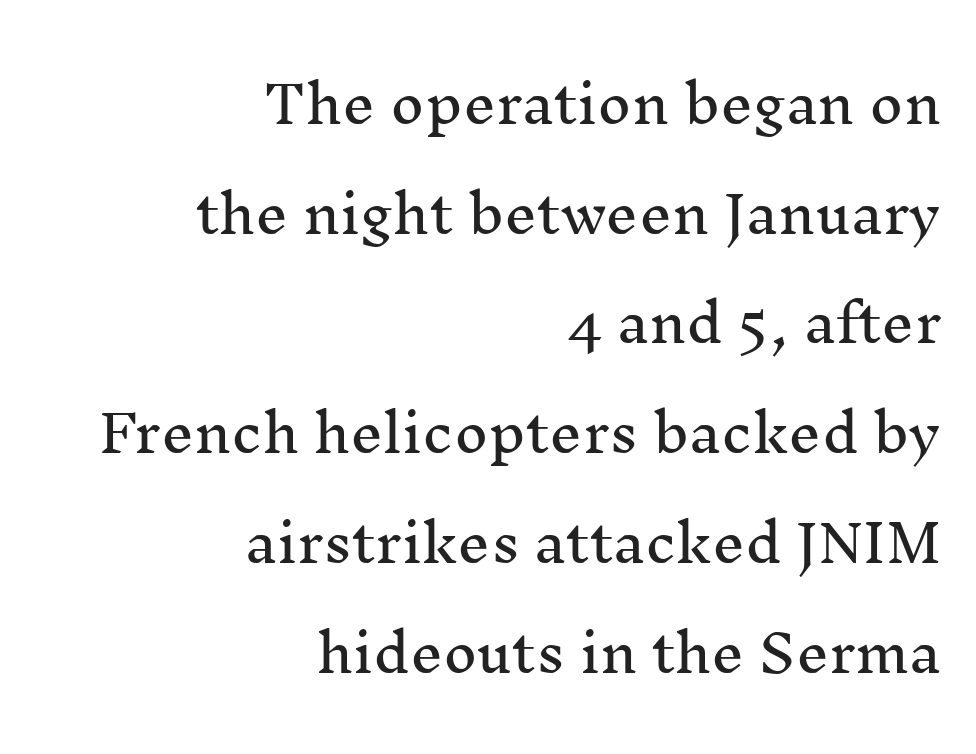
Line ends are locked; line starts wander. What kind of face is this? One with serifs. The passage shown is typed in a proportional face where columns would drift. Check under the words: just untouched page. Vertically, the passage feels expansive, rows floating well apart. The font's upright variant was chosen for this text.
